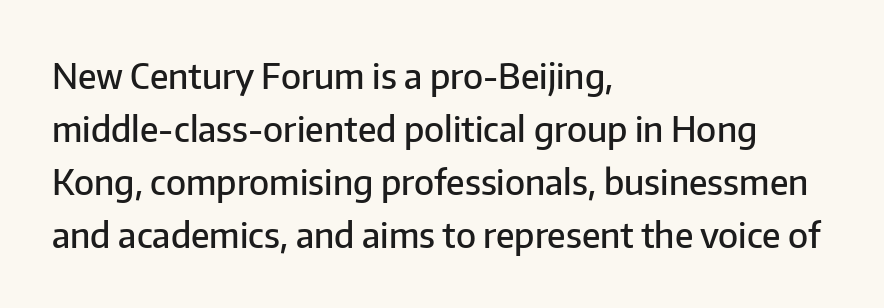
Q: Is the text bold? A: Semi-bold.
Q: Is the text italic (slanted)? A: No, it is upright.
Q: Is the typeface a serif or a sans-serif typeface? A: Sans-serif.
Q: Is the text underlined? A: No.
Q: How is the paragraph aligned? A: Left-aligned.
Q: Is the spacing between letters normal or unusually wide? A: Normal.
Q: Is the spacing between lines tight, normal or loose? A: Normal.
Q: Width (condensed, normal, or wide)? A: Normal.
Q: Stroke contrast? A: Low.
Q: x-height? A: Medium.
Q: Monospaced? A: No.
